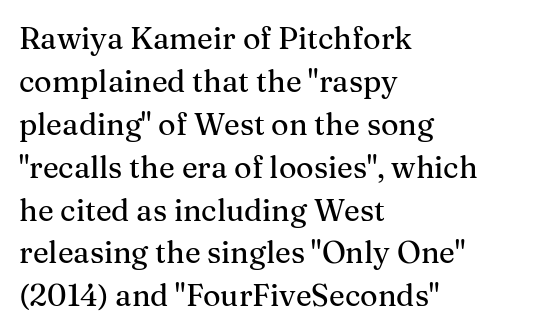
The image shows 30 px serif type, upright; set left-aligned, normal line spacing (1.43x), normal letter spacing, not underlined; medium stroke contrast and a medium x-height.
